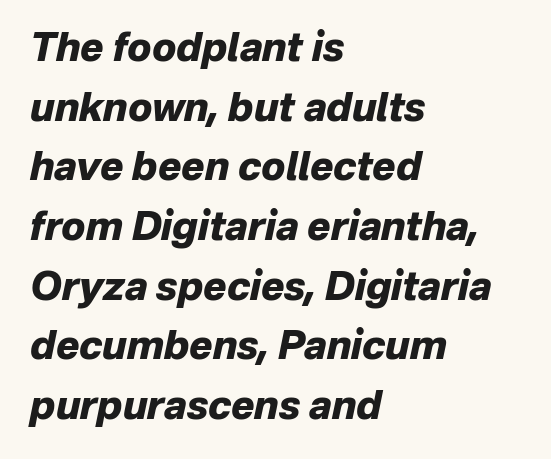
The image shows 39 px heavy type, italic (leaning right); set left-aligned, normal line spacing (1.53x), normal letter spacing, not underlined; low stroke contrast and a medium x-height.
